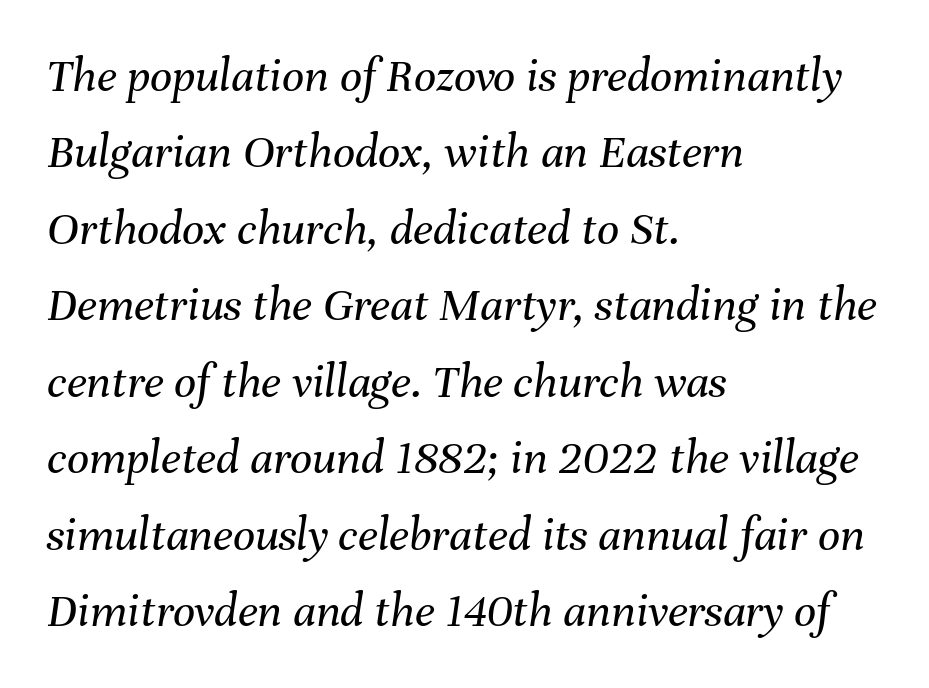
Q: Is the text bold? A: No.
Q: Is the text italic (slanted)? A: Yes, it leans right by about 8 degrees.
Q: Is the text underlined? A: No.
Q: How is the paragraph aligned? A: Left-aligned.
Q: Is the spacing between letters normal or unusually wide? A: Normal.
Q: Is the spacing between lines tight, normal or loose? A: Normal.
Q: Width (condensed, normal, or wide)? A: Normal.
Q: Stroke contrast? A: Medium.
Q: x-height? A: Medium.
Q: Monospaced? A: No.
